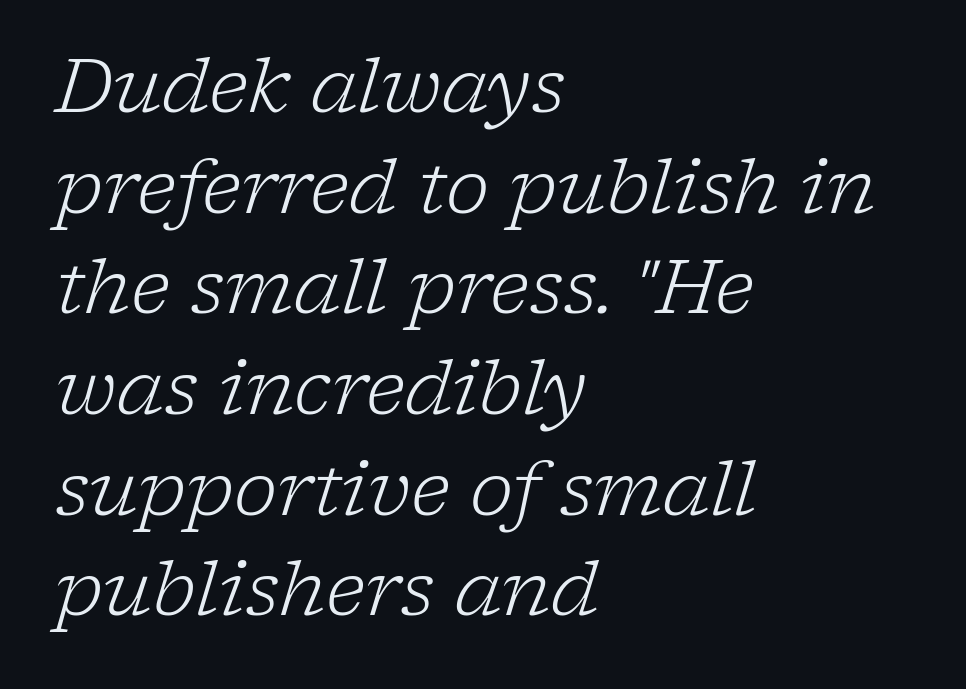
This sample uses a serif face. The rows are spaced the way most documents space them. Does the lettering tilt? It does — this is italic. The weight would be labelled regular, book, light, or lighter still.
